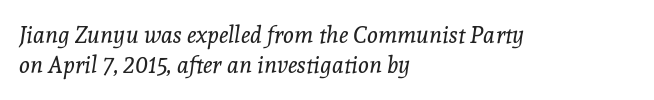
{"italic": "yes", "lean": "right", "slant_degrees": 8, "bold": "no", "underline": "no", "align": "left", "line_spacing": "normal", "line_spacing_ratio": 1.32, "letter_spacing": "normal", "letter_spacing_em": 0.0, "glyph_px": 23}
